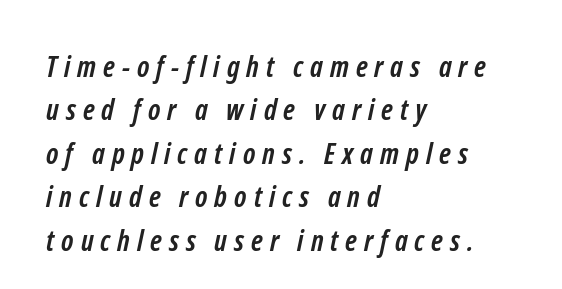
The image shows 29 px semibold, condensed sans-serif type; set left-aligned, normal line spacing (1.5x), unusually wide letter spacing (+0.24 em), not underlined; low stroke contrast and a medium x-height.
